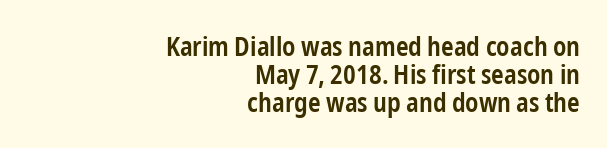
Caption: semibold face, moderately heavy strokes. You could barely slide anything between these rows. Italic? Not at all — the glyphs are vertical. The rendering anchors every line to the right-hand side.
